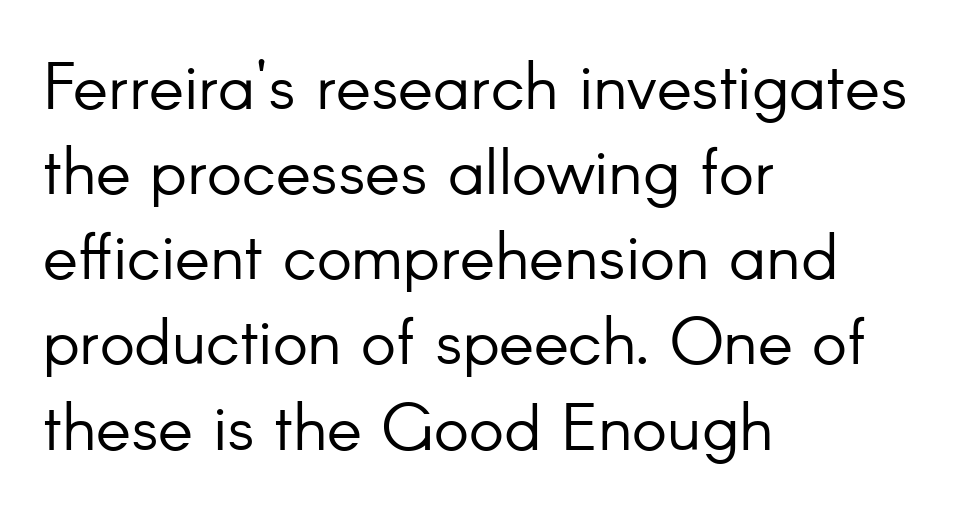
The image shows 66 px light sans-serif type, upright; set left-aligned, normal line spacing (1.29x), normal letter spacing, not underlined; low stroke contrast and a small x-height.
